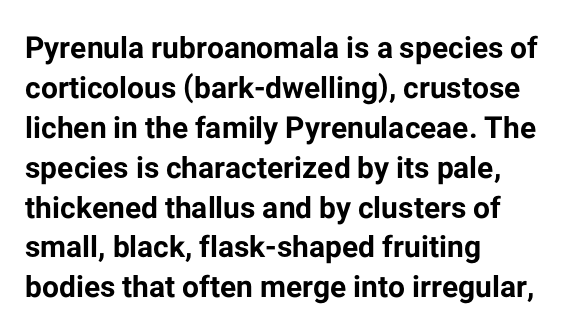
The image shows 30 px bold sans-serif type, upright; set left-aligned, normal line spacing (1.33x), normal letter spacing, not underlined; low stroke contrast and a medium x-height.
